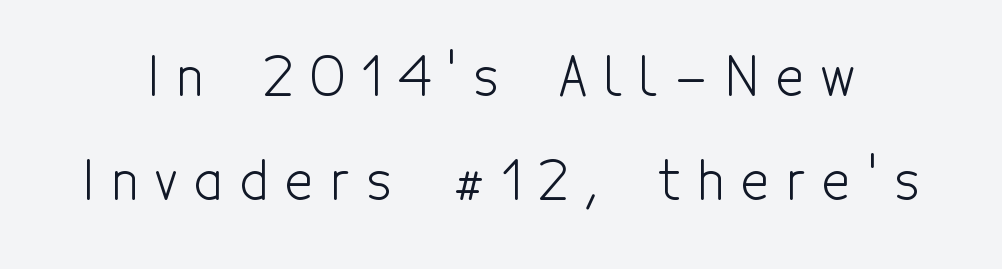
Inter-character spacing is expanded well beyond the font's built-in metrics. Is this a fixed-width face? No — the glyphs have proportional, varying widths. Words float on clear page, feet unadorned. Reading down the column, the eye jumps a long way to each next line.
